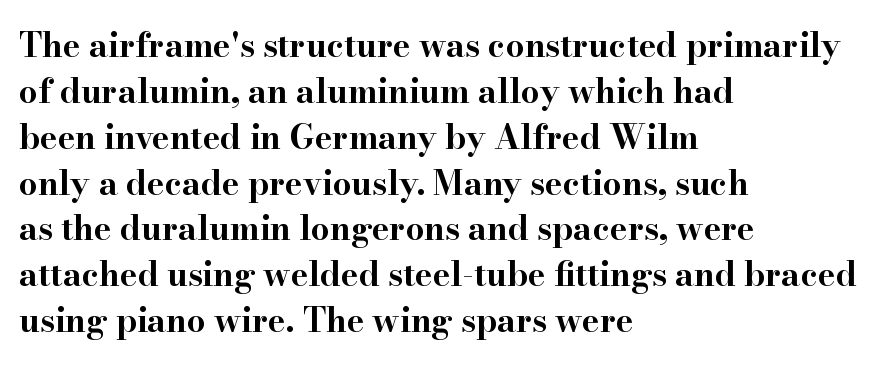
{"serif": "yes", "italic": "no", "bold": "yes", "weight": "bold", "width": "wide", "stroke_contrast": "high", "x_height": "small", "monospaced": "no", "underline": "no", "align": "left", "line_spacing": "normal", "line_spacing_ratio": 1.39, "letter_spacing": "normal", "letter_spacing_em": 0.0, "glyph_px": 33}
